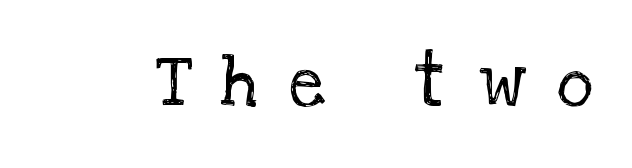
Q: Is the text bold? A: No.
Q: Is the text italic (slanted)? A: No, it is upright.
Q: Is the typeface a serif or a sans-serif typeface? A: Serif.
Q: Is the text underlined? A: No.
Q: Is the spacing between letters normal or unusually wide? A: Unusually wide.
Q: Width (condensed, normal, or wide)? A: Normal.
Q: Stroke contrast? A: Low.
Q: x-height? A: Large.
Q: Monospaced? A: No.
